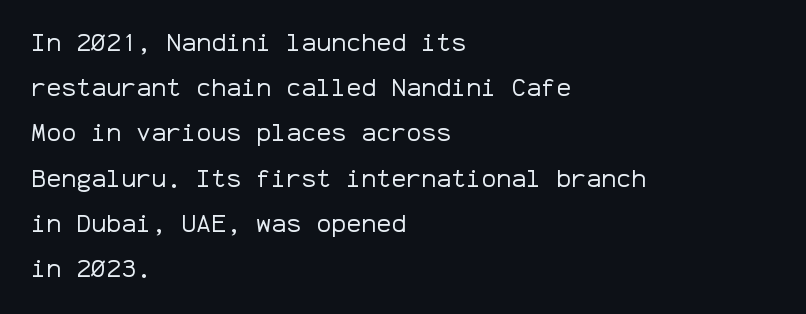
{"italic": "no", "bold": "no", "underline": "no", "align": "left", "line_spacing_ratio": 1.81, "letter_spacing": "normal", "letter_spacing_em": 0.0, "glyph_px": 25}
